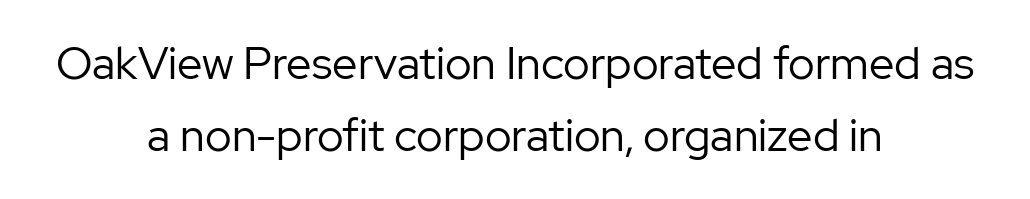
Q: Is the text bold? A: No.
Q: Is the text italic (slanted)? A: No, it is upright.
Q: Is the typeface a serif or a sans-serif typeface? A: Sans-serif.
Q: Is the text underlined? A: No.
Q: How is the paragraph aligned? A: Centered.
Q: Is the spacing between letters normal or unusually wide? A: Normal.
Q: Is the spacing between lines tight, normal or loose? A: Normal.
Q: Width (condensed, normal, or wide)? A: Normal.
Q: Stroke contrast? A: Low.
Q: x-height? A: Medium.
Q: Monospaced? A: No.
